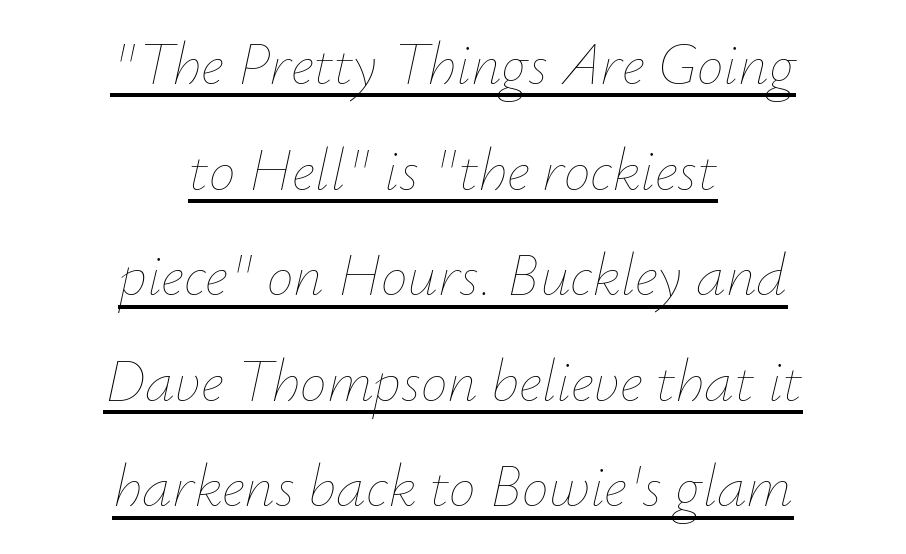
The image shows 60 px thin type, italic (leaning right); set centered, line spacing 1.76x, normal letter spacing, underlined; low stroke contrast and a small x-height.
